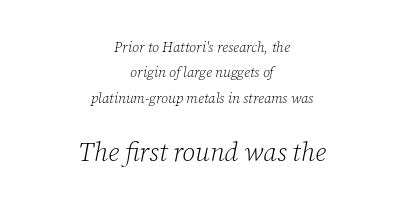
{"italic": "yes", "lean": "right", "slant_degrees": 12, "bold": "no", "underline": "no", "align": "center", "line_spacing_ratio": 1.81, "letter_spacing": "normal", "letter_spacing_em": 0.0, "larger_block": "second", "size_ratio": 1.86, "glyph_px": 26}
